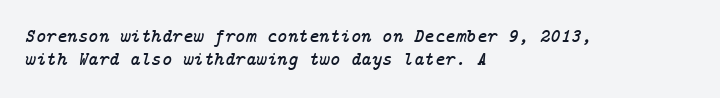
Leading is clearly below the norm, producing a dense column. Characters follow at the spacing the type designer built in. The space directly below the letters is spotless. Would a proofreader flag this as italicized? Yes. The lines are quadded left.
